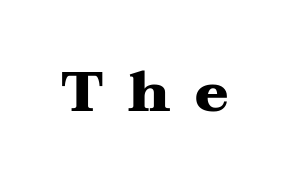
The image shows 56 px heavy, wide serif type, upright; set unusually wide letter spacing (+0.44 em), not underlined; medium stroke contrast and a medium x-height.
